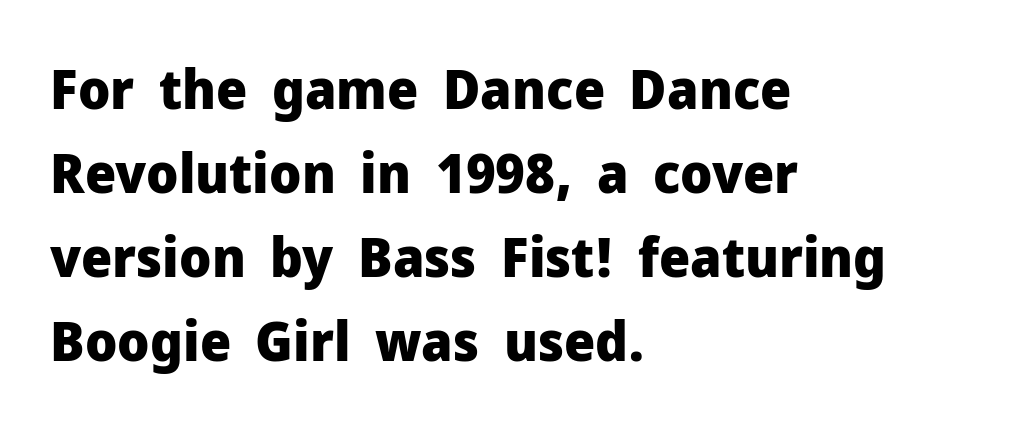
Q: Is the text bold? A: Yes.
Q: Is the text italic (slanted)? A: No, it is upright.
Q: Is the typeface a serif or a sans-serif typeface? A: Sans-serif.
Q: Is the text underlined? A: No.
Q: How is the paragraph aligned? A: Left-aligned.
Q: Is the spacing between letters normal or unusually wide? A: Normal.
Q: Is the spacing between lines tight, normal or loose? A: Normal.
Q: Width (condensed, normal, or wide)? A: Normal.
Q: Stroke contrast? A: Low.
Q: x-height? A: Medium.
Q: Monospaced? A: No.
